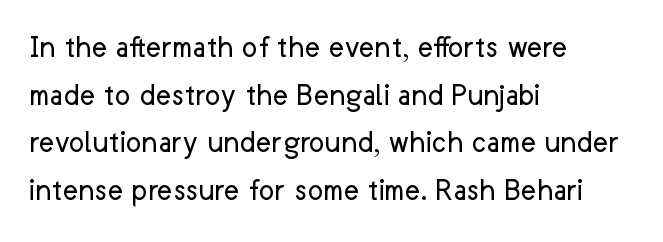
{"serif": "no", "italic": "no", "bold": "no", "weight": "regular", "width": "normal", "stroke_contrast": "low", "x_height": "medium", "monospaced": "no", "underline": "no", "align": "left", "line_spacing": "normal", "line_spacing_ratio": 1.44, "letter_spacing": "normal", "letter_spacing_em": 0.0, "glyph_px": 33}
